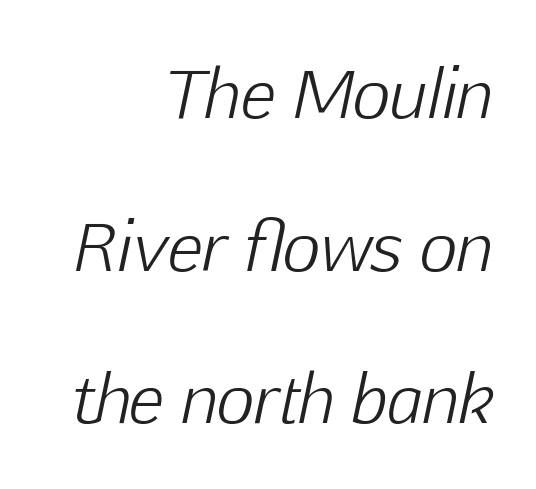
Q: Is the text bold? A: No.
Q: Is the text italic (slanted)? A: Yes, it leans right by about 12 degrees.
Q: Is the text underlined? A: No.
Q: How is the paragraph aligned? A: Right-aligned.
Q: Is the spacing between letters normal or unusually wide? A: Normal.
Q: Is the spacing between lines tight, normal or loose? A: Loose.
Q: Width (condensed, normal, or wide)? A: Normal.
Q: Stroke contrast? A: Low.
Q: x-height? A: Medium.
Q: Monospaced? A: No.
